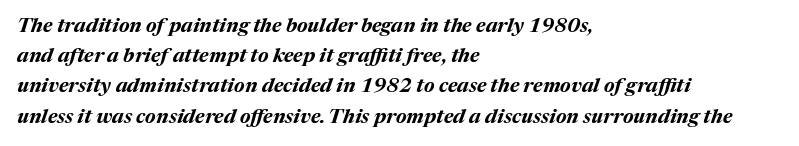
Q: Is the text bold? A: Yes.
Q: Is the text italic (slanted)? A: Yes, it leans right by about 17 degrees.
Q: Is the text underlined? A: No.
Q: How is the paragraph aligned? A: Left-aligned.
Q: Is the spacing between letters normal or unusually wide? A: Normal.
Q: Is the spacing between lines tight, normal or loose? A: Normal.
